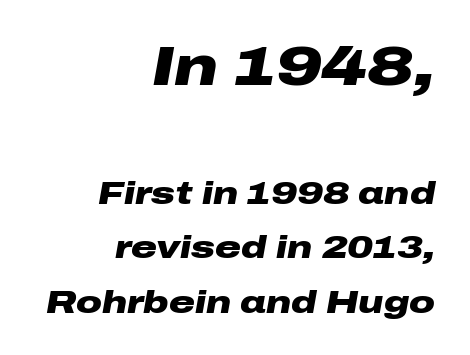
The image shows 56 px heavy, wide type, italic (leaning right); set right-aligned, normal line spacing (1.7x), normal letter spacing, not underlined; the first (top) block is 1.75x larger; low stroke contrast and a medium x-height.
